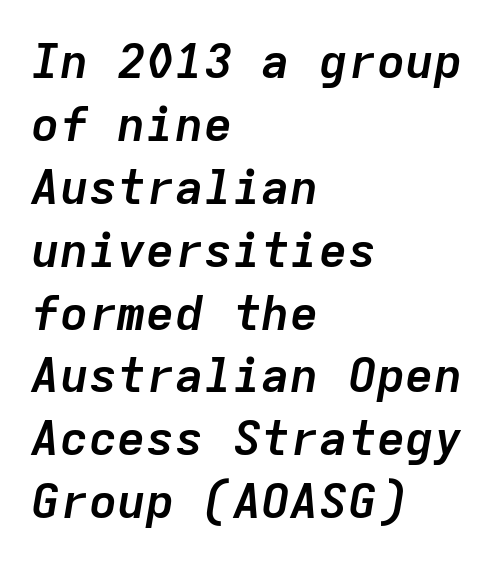
The image shows 48 px semibold type, italic (leaning right), monospaced; set left-aligned, normal line spacing (1.31x), normal letter spacing, not underlined; low stroke contrast and a medium x-height.
